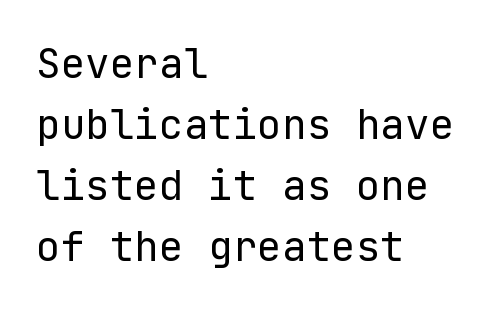
The image shows 41 px regular-weight sans-serif type, upright; set left-aligned, normal line spacing (1.49x), normal letter spacing, not underlined; low stroke contrast and a medium x-height.
